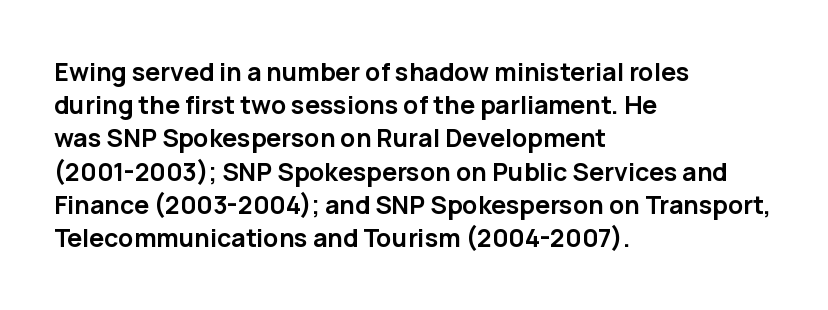
One-word summary of the alignment: left. Compared with an ordinary text face, these strokes are far heavier — a full bold. Interline gaps are of average width in this sample. Letter spacing: default. The baseline area is clear. The letters stand upright; this is a roman face.
